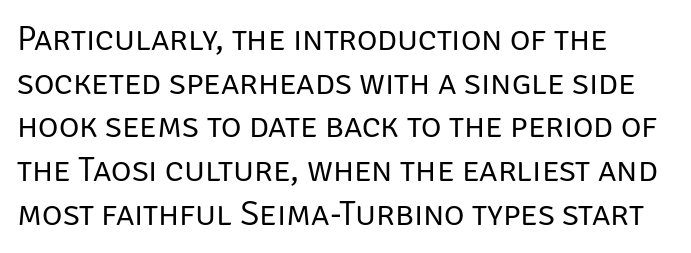
The image shows 35 px regular-weight sans-serif type, upright; set left-aligned, normal line spacing (1.25x), normal letter spacing, not underlined; low stroke contrast and a large x-height.
